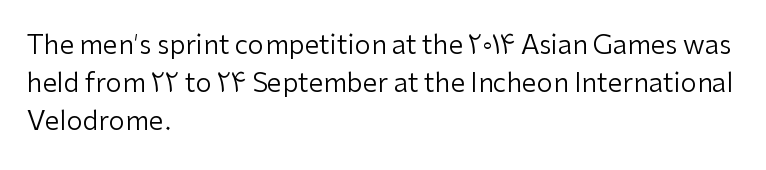
Visually the block forms a straight wall on the left and a jagged coastline on the right. Caption: standard tracking, unaltered. The type sits square on the baseline with zero lean. Weight: not bold — regular or lighter.
